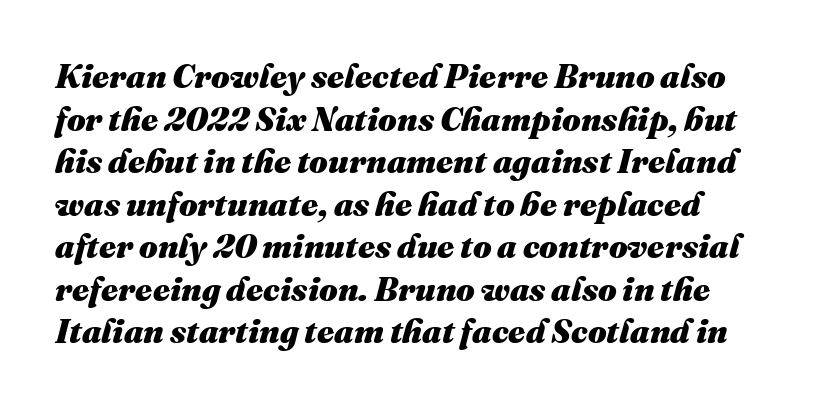
The image shows 33 px heavy type, italic (leaning right); set normal line spacing (1.29x), normal letter spacing, not underlined; medium stroke contrast and a medium x-height.
